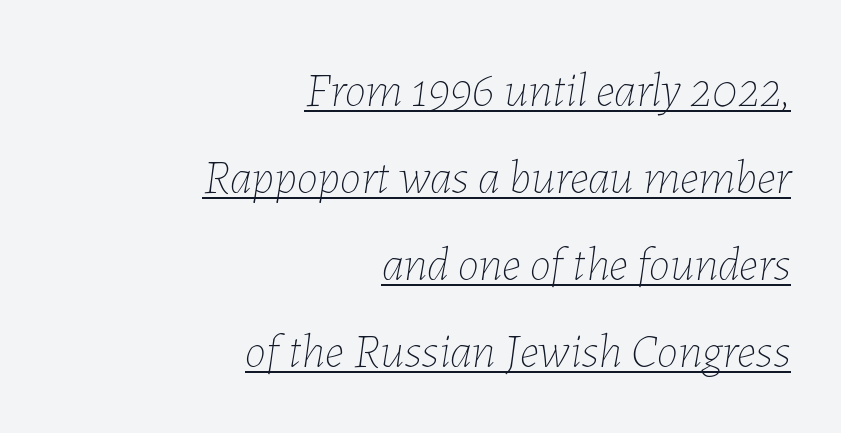
The image shows 48 px thin type, italic (leaning right); set right-aligned, line spacing 1.81x, normal letter spacing, underlined; low stroke contrast and a medium x-height.
